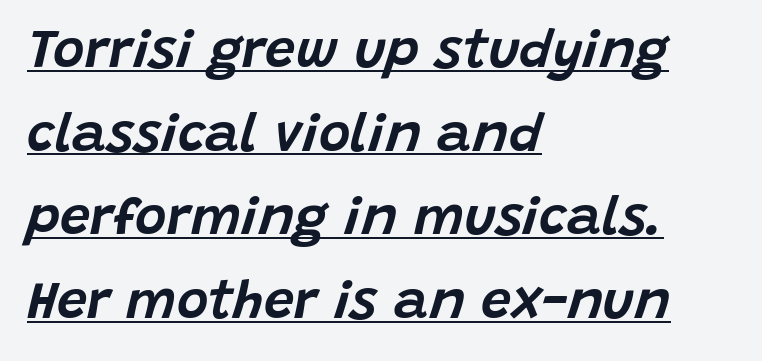
In CSS terms this would be text-align: left. Decoration check: the copy is underlined. Here the glyphs are tracked normally, forming tight word shapes. The passage shown is typed in a proportional face where columns would drift. The glyphs look as if they've been sheared to an angle.
